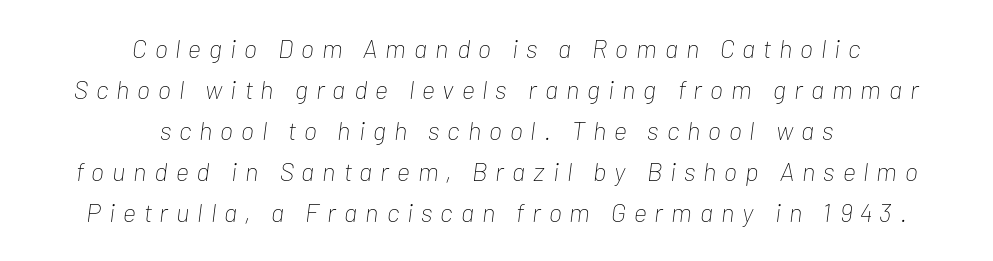
Q: Is the text bold? A: No.
Q: Is the text italic (slanted)? A: Yes, it leans right by about 7 degrees.
Q: Is the text underlined? A: No.
Q: How is the paragraph aligned? A: Centered.
Q: Is the spacing between letters normal or unusually wide? A: Unusually wide.
Q: Is the spacing between lines tight, normal or loose? A: Normal.
